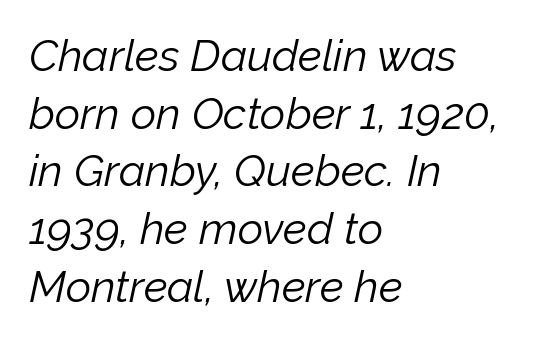
Q: Is the text bold? A: No.
Q: Is the text italic (slanted)? A: Yes, it leans right by about 12 degrees.
Q: Is the text underlined? A: No.
Q: How is the paragraph aligned? A: Left-aligned.
Q: Is the spacing between letters normal or unusually wide? A: Normal.
Q: Is the spacing between lines tight, normal or loose? A: Normal.
Q: Width (condensed, normal, or wide)? A: Normal.
Q: Stroke contrast? A: Low.
Q: x-height? A: Medium.
Q: Monospaced? A: No.
